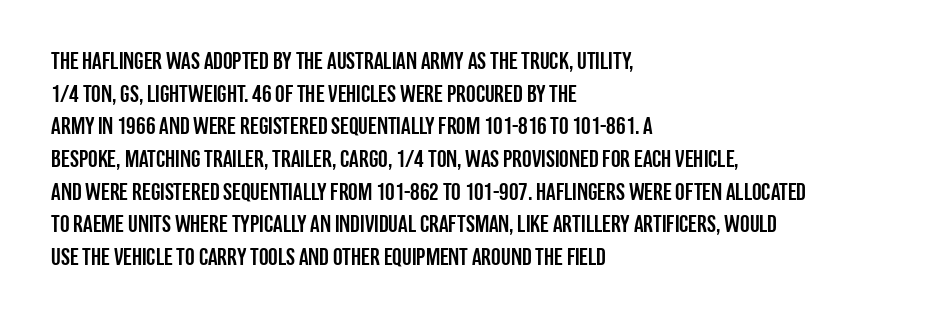
{"italic": "no", "underline": "no", "align": "left", "line_spacing": "normal", "line_spacing_ratio": 1.36, "letter_spacing": "normal", "letter_spacing_em": 0.0, "glyph_px": 24}
